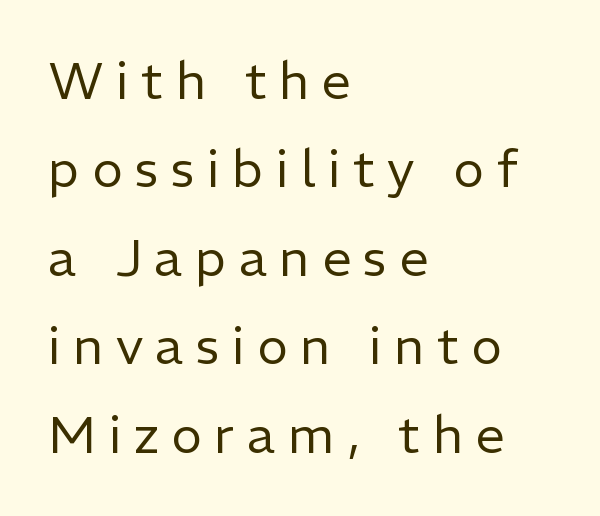
{"serif": "no", "italic": "no", "bold": "no", "weight": "regular", "width": "normal", "stroke_contrast": "low", "x_height": "medium", "monospaced": "no", "underline": "no", "align": "left", "line_spacing": "normal", "line_spacing_ratio": 1.7, "letter_spacing": "wide", "letter_spacing_em": 0.24, "glyph_px": 52}
